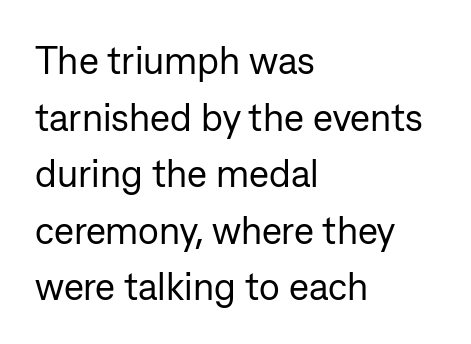
The passage shown is typed in a proportional face where columns would drift. Leftover space on each line is placed entirely after the last word. Is this a heavy cut? Hardly; it is regular or lighter. The baseline area is clear. No italicization has been applied; the sample stays upright. The glyphs in this specimen are sans serif.
